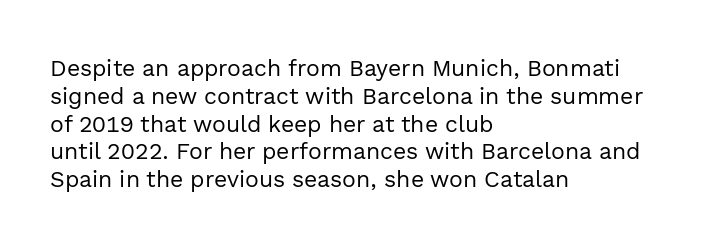
Italic: no, the glyphs are upright roman. Typeset ragged right — the left edge is the straight one. The gaps between neighbouring characters are ordinary and unremarkable. No letter is thick-stroked: the sample isn't bold. Lines of text with bare space underneath.
